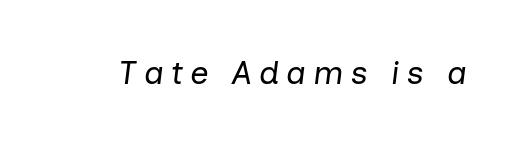
Q: Is the text bold? A: No.
Q: Is the text italic (slanted)? A: Yes, it leans right by about 7 degrees.
Q: Is the text underlined? A: No.
Q: Is the spacing between letters normal or unusually wide? A: Unusually wide.
Q: Width (condensed, normal, or wide)? A: Normal.
Q: Stroke contrast? A: Low.
Q: x-height? A: Medium.
Q: Monospaced? A: No.
